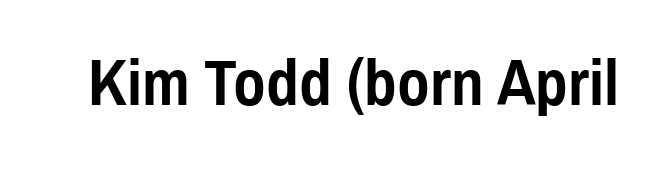
{"serif": "no", "italic": "no", "bold": "yes", "weight": "semibold", "width": "condensed", "x_height": "medium", "monospaced": "no", "underline": "no", "letter_spacing": "normal", "letter_spacing_em": 0.0, "glyph_px": 66}
